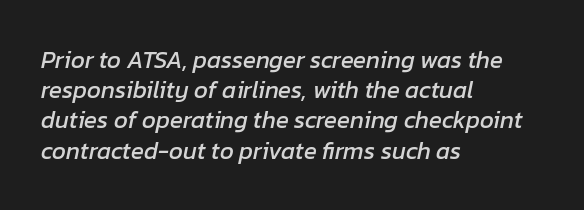
The image shows 24 px text type, italic (leaning right); set left-aligned, normal line spacing (1.26x), normal letter spacing, not underlined.
